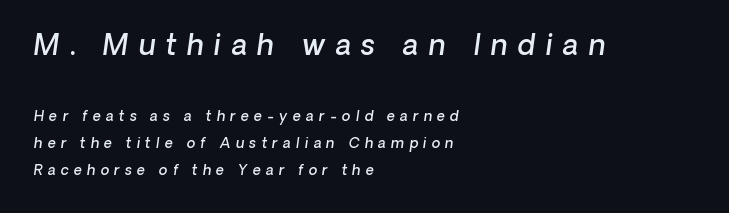
Unlike a traditional serif, this face leaves its strokes unadorned. The typesetting leans somewhat heavy: a semibold. The specimen omits any rule beneath the text block's lines. In terms of leading, this rendering errs on the spacious side. The earlier block is typeset at a bigger size than the later block. Layout note: lines flush left.
